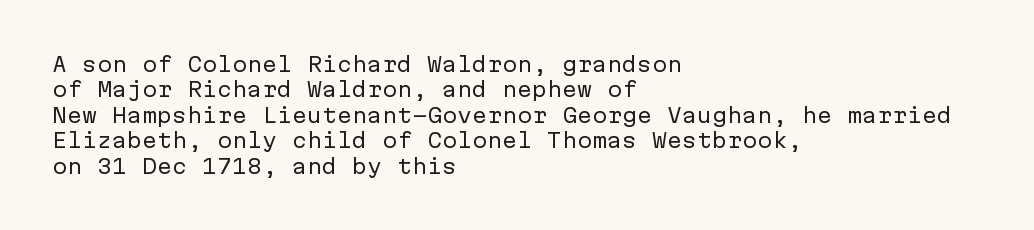
{"italic": "no", "bold": "no", "underline": "no", "align": "left", "line_spacing": "normal", "line_spacing_ratio": 1.27, "letter_spacing": "normal", "letter_spacing_em": 0.0, "glyph_px": 20}
